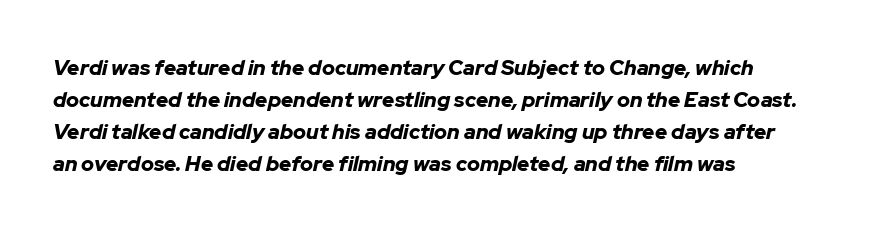
The image shows 21 px bold type, italic (leaning right); set left-aligned, normal line spacing (1.52x), normal letter spacing, not underlined.
